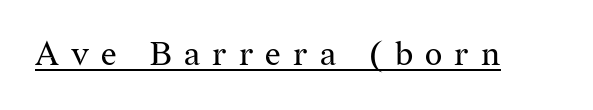
Q: Is the text bold? A: No.
Q: Is the text italic (slanted)? A: No, it is upright.
Q: Is the typeface a serif or a sans-serif typeface? A: Serif.
Q: Is the text underlined? A: Yes.
Q: Is the spacing between letters normal or unusually wide? A: Unusually wide.
Q: Width (condensed, normal, or wide)? A: Normal.
Q: Stroke contrast? A: Medium.
Q: x-height? A: Medium.
Q: Monospaced? A: No.
